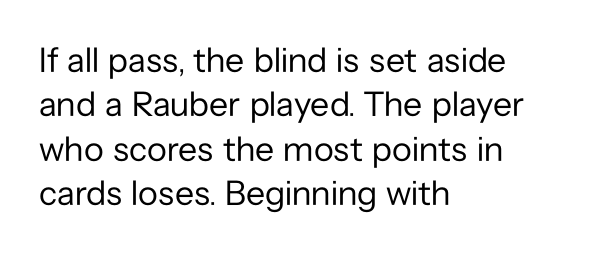
Q: Is the text bold? A: No.
Q: Is the text italic (slanted)? A: No, it is upright.
Q: Is the typeface a serif or a sans-serif typeface? A: Sans-serif.
Q: Is the text underlined? A: No.
Q: How is the paragraph aligned? A: Left-aligned.
Q: Is the spacing between letters normal or unusually wide? A: Normal.
Q: Is the spacing between lines tight, normal or loose? A: Normal.
Q: Width (condensed, normal, or wide)? A: Normal.
Q: Stroke contrast? A: Low.
Q: x-height? A: Medium.
Q: Monospaced? A: No.
